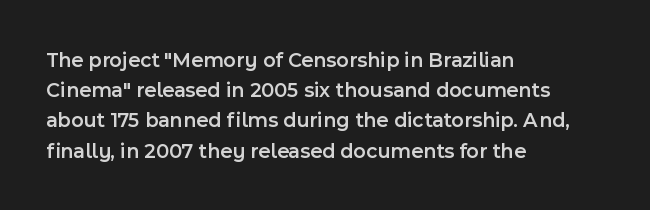
Vertical spacing — default. These lines stack with their left ends in a neat column. A typesetter would mark this as roman, not italic. Only glyphs here, with clear space below each row. What stands out about the letter spacing? Nothing — it is the standard amount.
